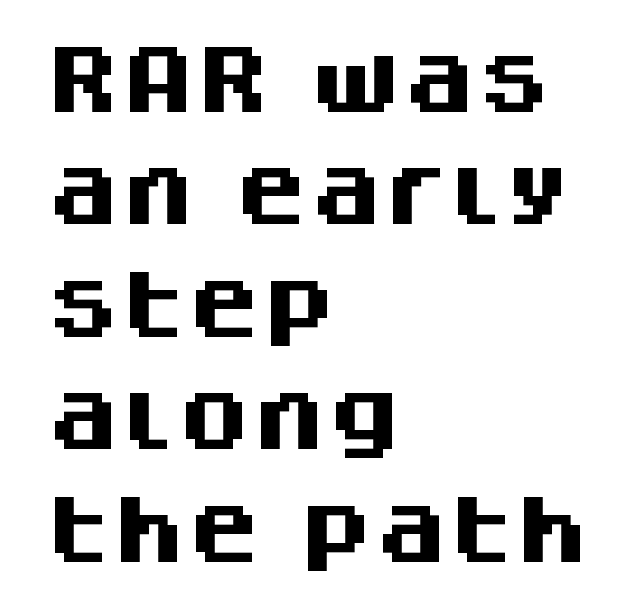
{"serif": "no", "italic": "no", "bold": "yes", "weight": "heavy", "width": "normal", "stroke_contrast": "medium", "x_height": "large", "monospaced": "no", "underline": "no", "align": "left", "line_spacing": "normal", "line_spacing_ratio": 1.5, "letter_spacing": "normal", "letter_spacing_em": 0.0, "glyph_px": 75}
